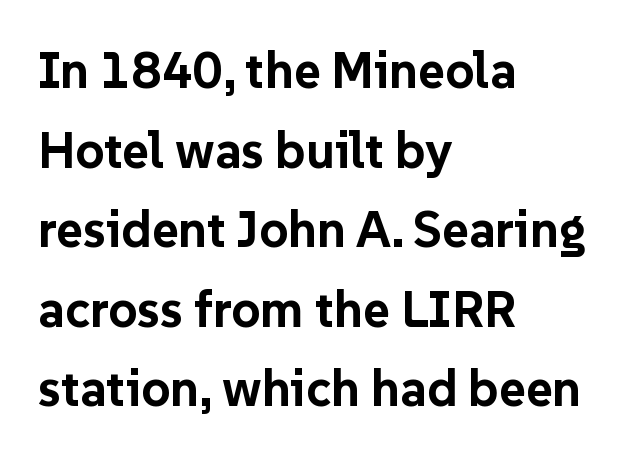
The image shows 51 px bold sans-serif type, upright; set left-aligned, normal line spacing (1.56x), normal letter spacing, not underlined; low stroke contrast and a medium x-height.
